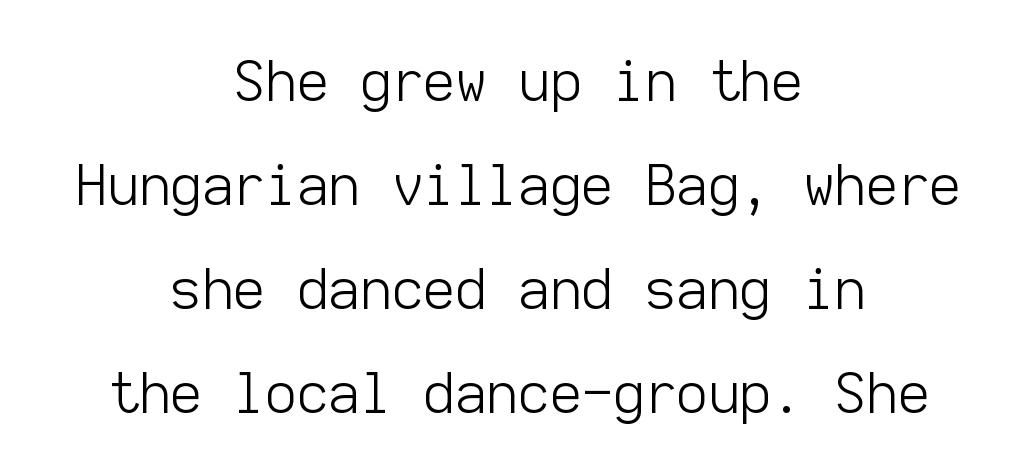
Q: Is the text bold? A: No.
Q: Is the text italic (slanted)? A: No, it is upright.
Q: Is the typeface a serif or a sans-serif typeface? A: Sans-serif.
Q: Is the text underlined? A: No.
Q: How is the paragraph aligned? A: Centered.
Q: Is the spacing between letters normal or unusually wide? A: Normal.
Q: Width (condensed, normal, or wide)? A: Normal.
Q: Stroke contrast? A: Low.
Q: x-height? A: Medium.
Q: Monospaced? A: Yes.
